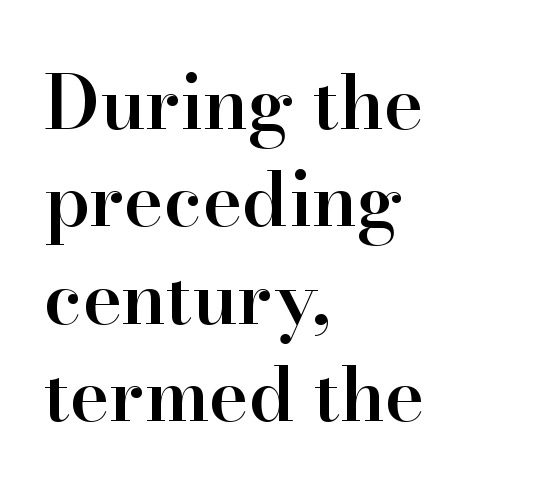
{"serif": "yes", "italic": "no", "bold": "semi", "weight": "semibold", "width": "normal", "stroke_contrast": "high", "x_height": "small", "monospaced": "no", "underline": "no", "align": "left", "line_spacing": "normal", "line_spacing_ratio": 1.3, "letter_spacing": "normal", "letter_spacing_em": 0.0, "glyph_px": 75}
